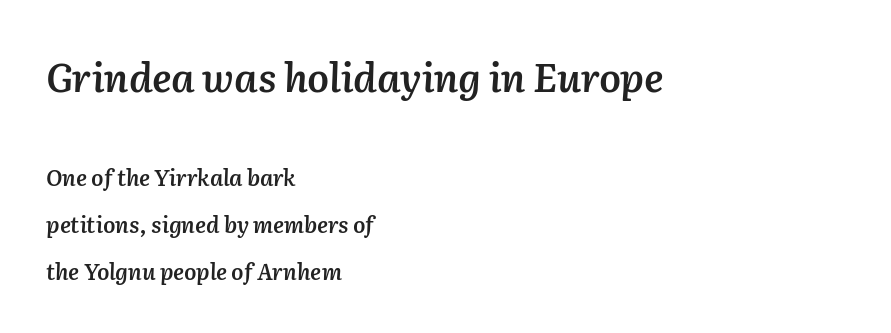
The image shows 39 px semibold type, italic (leaning right); set left-aligned, loose line spacing (2.13x), normal letter spacing, not underlined; the first (top) block is 1.77x larger; medium stroke contrast and a medium x-height.
